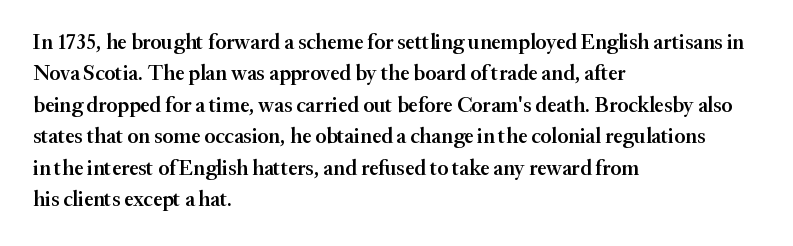
Q: Is the text bold? A: Semi-bold.
Q: Is the text italic (slanted)? A: No, it is upright.
Q: Is the text underlined? A: No.
Q: How is the paragraph aligned? A: Left-aligned.
Q: Is the spacing between letters normal or unusually wide? A: Normal.
Q: Is the spacing between lines tight, normal or loose? A: Normal.
